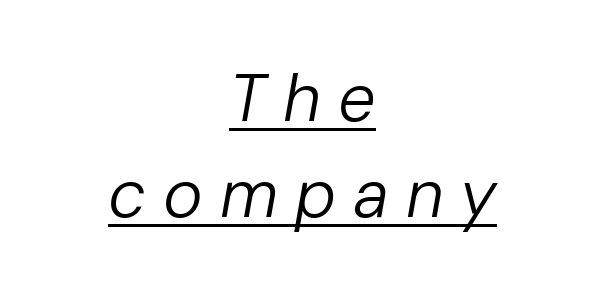
{"italic": "yes", "lean": "right", "slant_degrees": 10, "bold": "no", "weight": "regular", "width": "normal", "stroke_contrast": "low", "x_height": "medium", "monospaced": "no", "underline": "yes", "align": "center", "line_spacing": "normal", "line_spacing_ratio": 1.43, "letter_spacing": "wide", "letter_spacing_em": 0.25, "glyph_px": 67}
